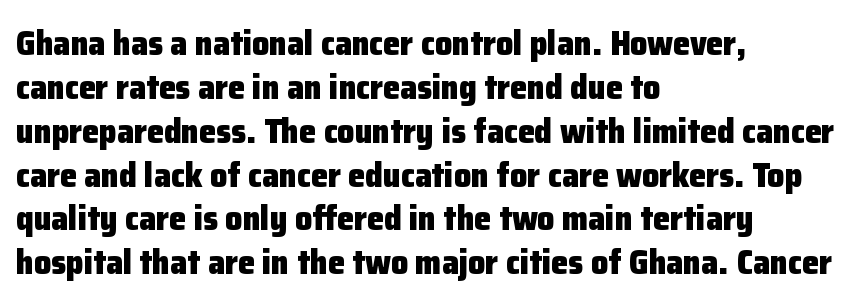
In terms of posture, this sample is upright. Clear beneath every line of the passage. A sans-serif font was chosen for this passage. Every row of glyphs begins at an identical x-position on the left.
